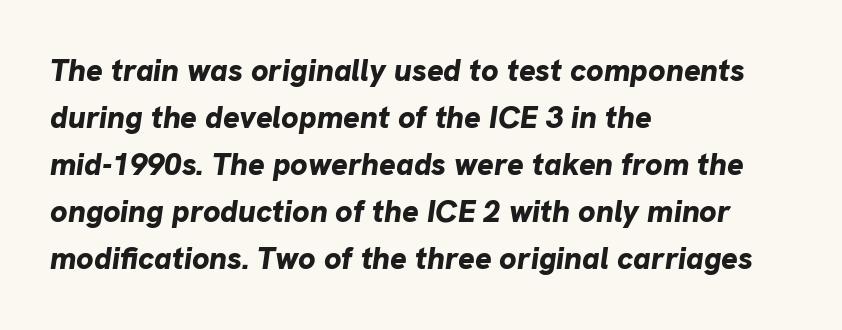
The rows are spaced the way most documents space them. Style check: oblique. Set as a true bold cut, around the 700 mark. Nobody touched the tracking dial on this one. Clear beneath every line of the passage. Reading down the block, your eye returns to a fixed left position each line.
